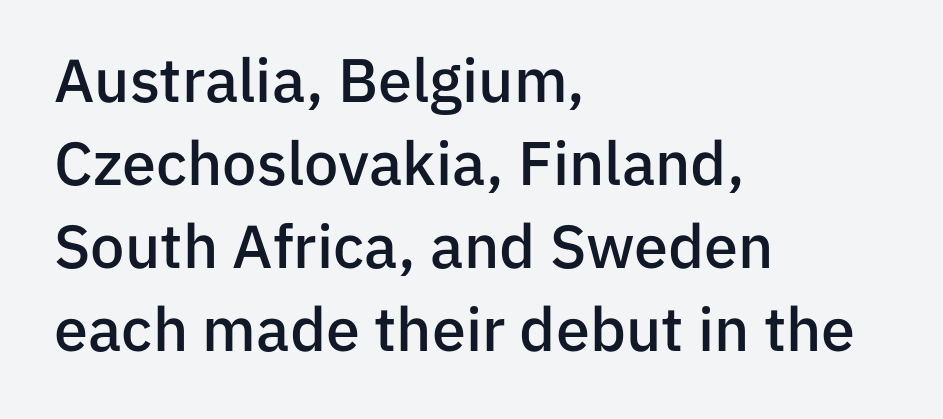
{"serif": "no", "italic": "no", "bold": "semi", "weight": "semibold", "width": "normal", "stroke_contrast": "low", "x_height": "medium", "monospaced": "no", "underline": "no", "align": "left", "line_spacing": "normal", "line_spacing_ratio": 1.36, "letter_spacing": "normal", "letter_spacing_em": 0.0, "glyph_px": 61}
